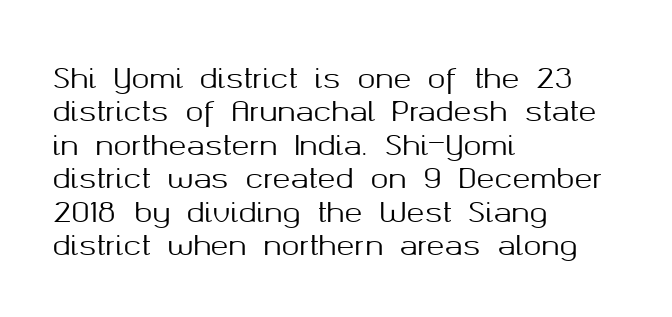
Q: Is the text italic (slanted)? A: No, it is upright.
Q: Is the text underlined? A: No.
Q: How is the paragraph aligned? A: Left-aligned.
Q: Is the spacing between letters normal or unusually wide? A: Normal.
